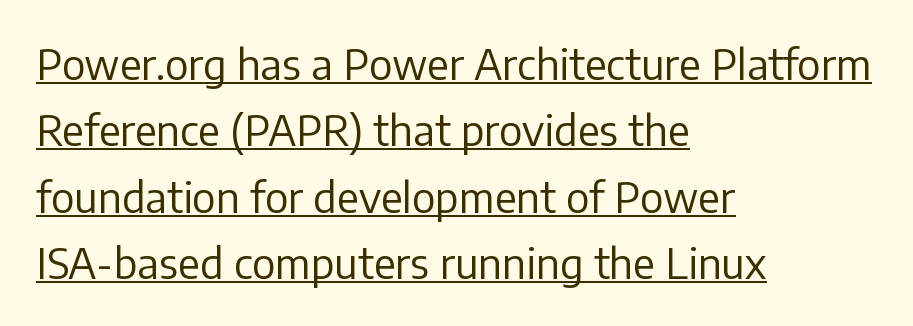
{"serif": "no", "italic": "no", "bold": "no", "weight": "regular", "width": "normal", "stroke_contrast": "low", "x_height": "medium", "monospaced": "no", "underline": "yes", "align": "left", "line_spacing": "normal", "line_spacing_ratio": 1.58, "letter_spacing": "normal", "letter_spacing_em": 0.0, "glyph_px": 42}
